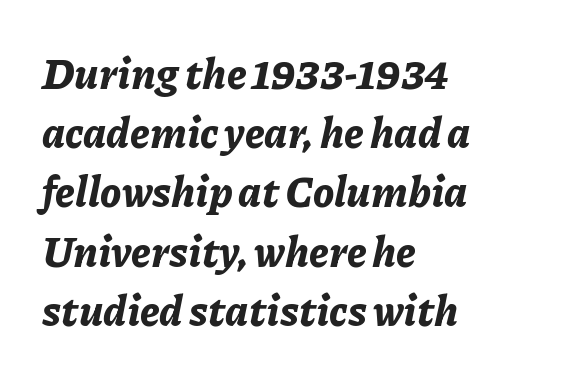
Tracking here is standard; glyphs follow each other at the usual distance. The letters advance in unequal steps, a hallmark of proportional type. The block of text has a typical density, with ordinary space between rows. Compared with a centered layout, this one pins lines to the left instead.
